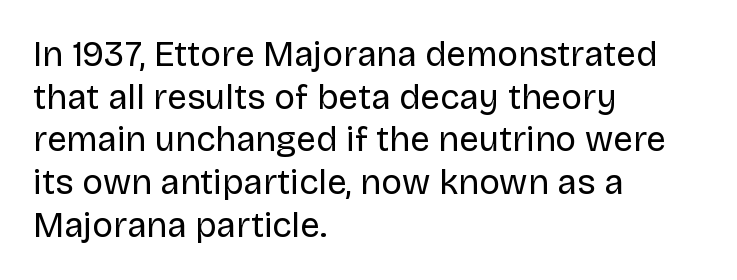
Q: Is the text bold? A: No.
Q: Is the text italic (slanted)? A: No, it is upright.
Q: Is the typeface a serif or a sans-serif typeface? A: Sans-serif.
Q: Is the text underlined? A: No.
Q: How is the paragraph aligned? A: Left-aligned.
Q: Is the spacing between letters normal or unusually wide? A: Normal.
Q: Width (condensed, normal, or wide)? A: Normal.
Q: Stroke contrast? A: Low.
Q: x-height? A: Large.
Q: Monospaced? A: No.
